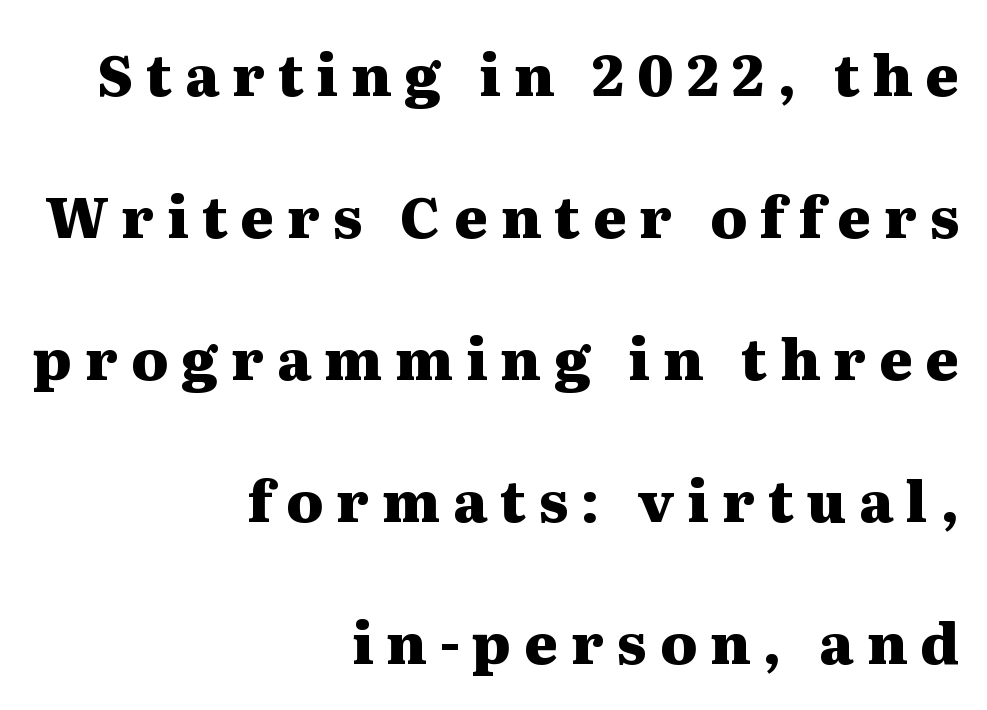
Q: Is the text bold? A: Yes.
Q: Is the text italic (slanted)? A: No, it is upright.
Q: Is the typeface a serif or a sans-serif typeface? A: Serif.
Q: Is the text underlined? A: No.
Q: How is the paragraph aligned? A: Right-aligned.
Q: Is the spacing between letters normal or unusually wide? A: Unusually wide.
Q: Is the spacing between lines tight, normal or loose? A: Loose.
Q: Width (condensed, normal, or wide)? A: Wide.
Q: Stroke contrast? A: Medium.
Q: x-height? A: Medium.
Q: Monospaced? A: No.
